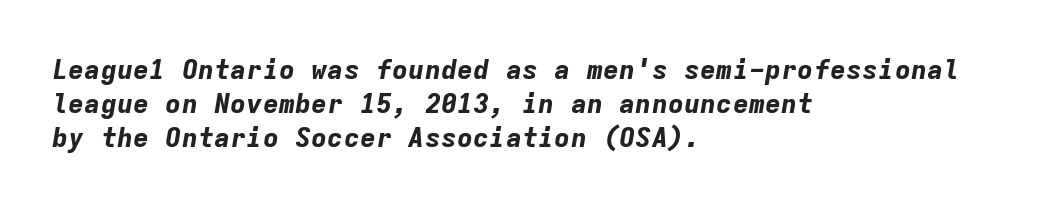
Is there much room between lines? A standard amount, neither cramped nor airy. Plain, unruled lines of type. The letters are slanted; this is an italic face. Line starts are locked; line ends wander. Set as a true bold cut, around the 700 mark.
